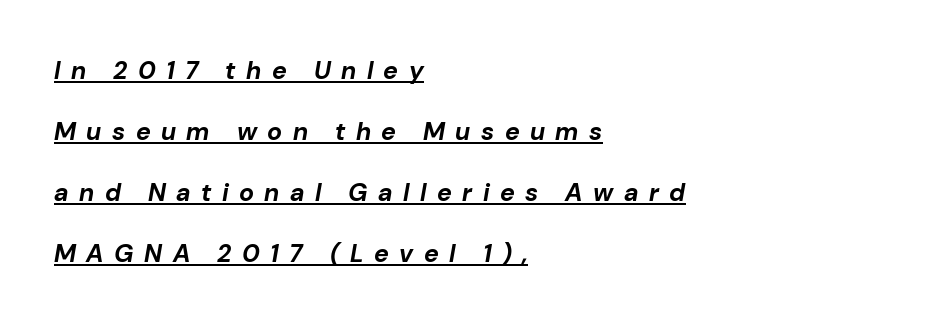
The image shows 25 px bold type, italic (leaning right); set left-aligned, loose line spacing (2.44x), unusually wide letter spacing (+0.42 em), underlined.
